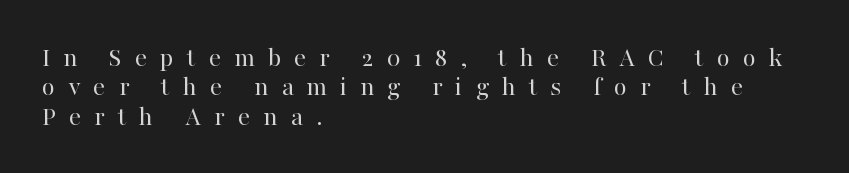
The image shows 27 px text type, upright; set left-aligned, tight line spacing (1.09x), unusually wide letter spacing (+0.48 em), not underlined.
